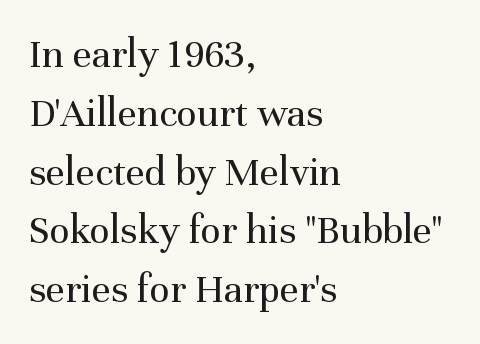
The image shows 42 px regular-weight serif type, upright; set left-aligned, normal line spacing (1.4x), normal letter spacing, not underlined; medium stroke contrast and a medium x-height.
